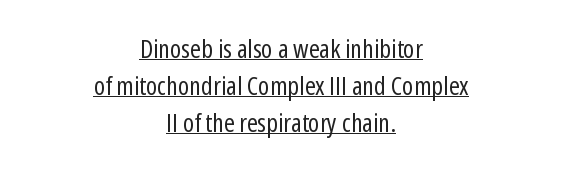
Q: Is the text bold? A: No.
Q: Is the text italic (slanted)? A: No, it is upright.
Q: Is the text underlined? A: Yes.
Q: How is the paragraph aligned? A: Centered.
Q: Is the spacing between letters normal or unusually wide? A: Normal.
Q: Is the spacing between lines tight, normal or loose? A: Normal.
